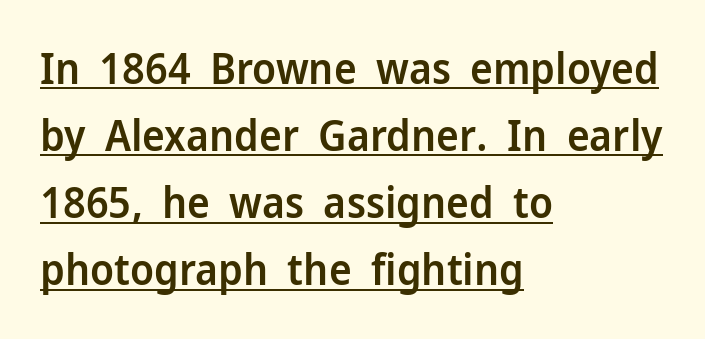
These lines were composed using upright roman letters. The face used here is a sans, in the tradition of grotesques and geometrics. The tracking reads as untouched default to a designer's eye. The passage shown is typed in a proportional face where columns would drift.
